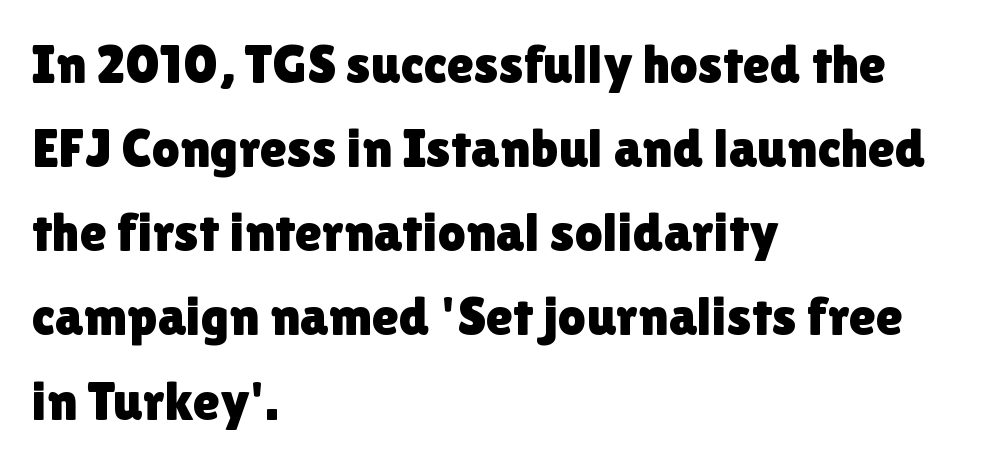
This rendering leaves character spacing at its baseline value. The area under the type is left untouched. The rendering anchors every line to the left-hand side. Spacing verdict: proportional, widths tailored to each character.
